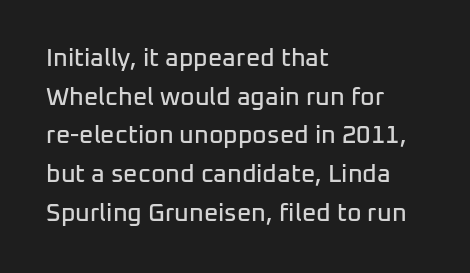
Inter-character spacing is left at the font's built-in metrics. Quick note: underline off. Horizontal alignment here is leftward, the default for most running prose. Posture: vertical. Line spacing here is normal.
